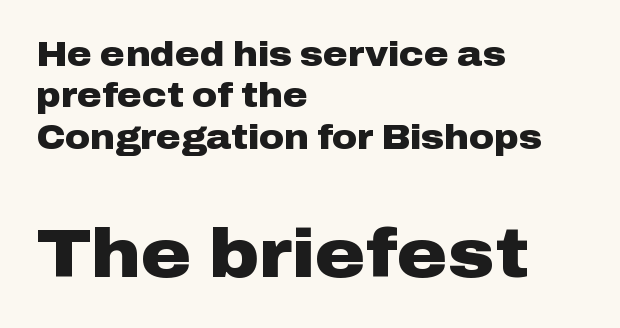
The setting favours the left margin, as ordinary paragraphs usually do. This rendering features lettering with no underline. The characters display no serif detailing; their extremities are plain. Size hierarchy here favors the trailing block over the leading one.
